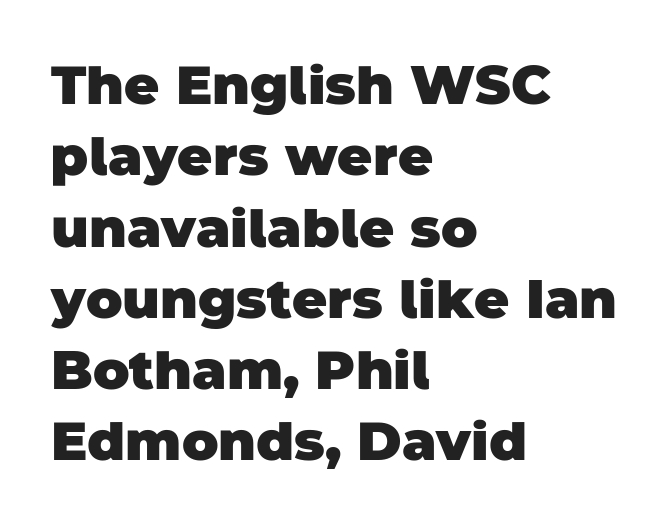
Q: Is the text bold? A: Yes.
Q: Is the typeface a serif or a sans-serif typeface? A: Sans-serif.
Q: Is the text underlined? A: No.
Q: How is the paragraph aligned? A: Left-aligned.
Q: Is the spacing between letters normal or unusually wide? A: Normal.
Q: Is the spacing between lines tight, normal or loose? A: Normal.
Q: Width (condensed, normal, or wide)? A: Normal.
Q: Stroke contrast? A: Low.
Q: x-height? A: Large.
Q: Monospaced? A: No.
